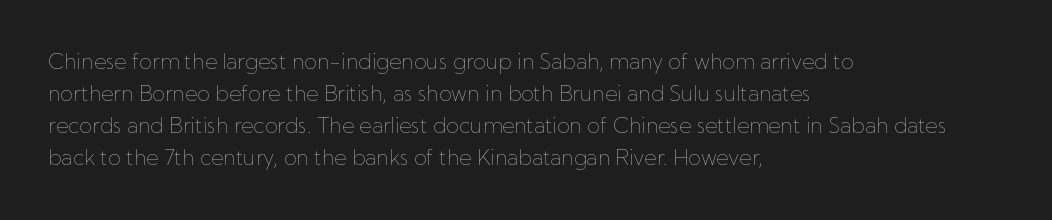
Is the block centered? No — it sits flush against the left margin. Honestly, the row spacing looks completely unremarkable. Check under the words: just untouched page. Ascenders rise straight up at ninety degrees. Nobody touched the tracking dial on this one.
